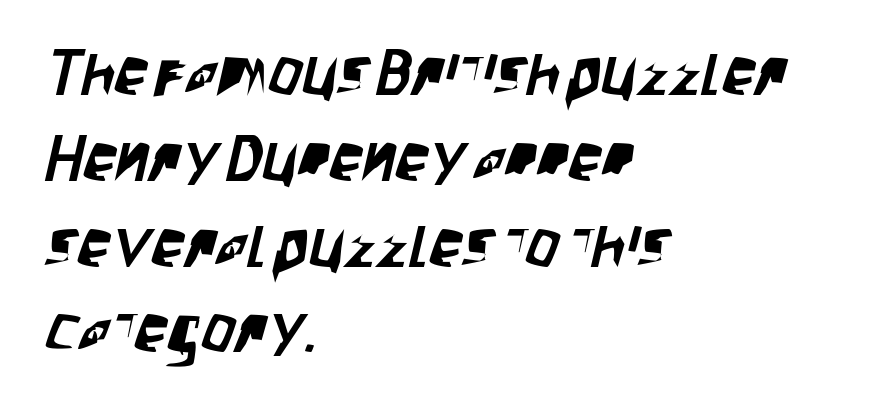
The zone under the glyphs is completely vacant. The text block is weighted toward the left margin, trailing off unevenly rightward. Spacing verdict: proportional, widths tailored to each character. What stands out about the letter spacing? Nothing — it is the standard amount. Check where the strokes stop: nothing finishes them off — pure sans. How would I describe the line gaps? Plain and ordinary.
